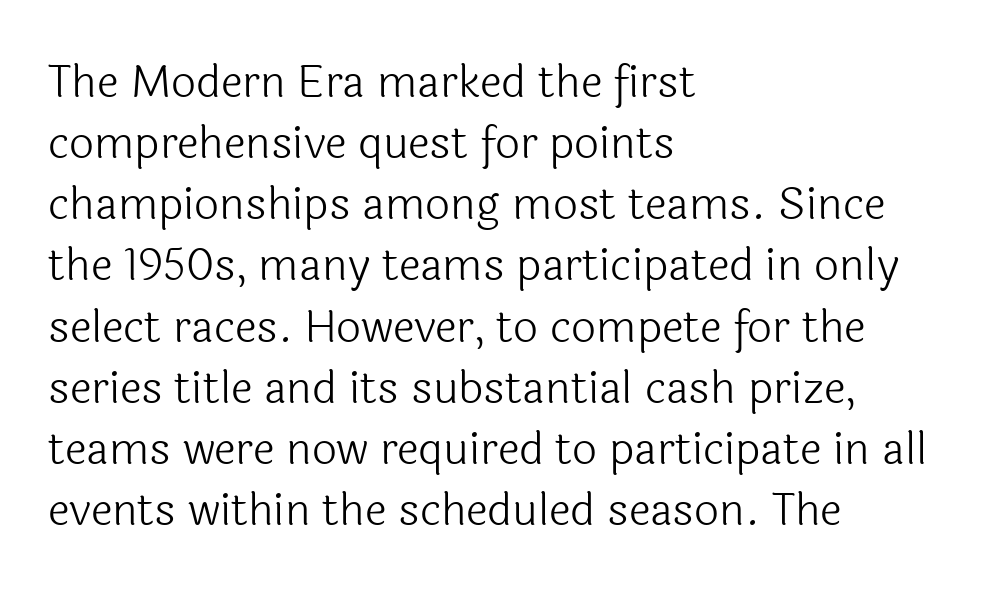
{"serif": "no", "italic": "no", "bold": "no", "weight": "light", "width": "normal", "x_height": "medium", "monospaced": "no", "underline": "no", "align": "left", "line_spacing": "normal", "line_spacing_ratio": 1.39, "letter_spacing": "normal", "letter_spacing_em": 0.0, "glyph_px": 44}
